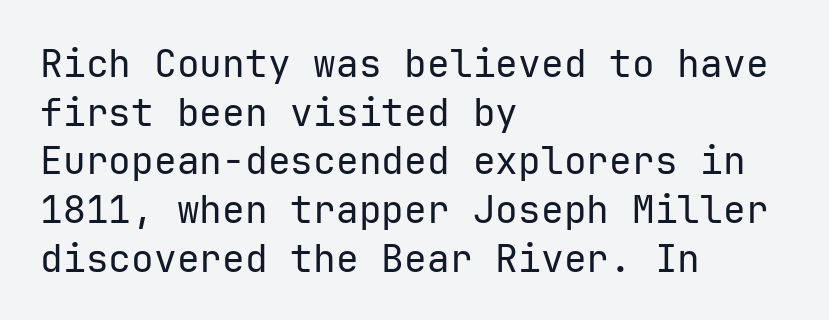
The image shows 38 px regular-weight sans-serif type, upright; set left-aligned, normal line spacing (1.28x), normal letter spacing, not underlined; low stroke contrast and a medium x-height.
